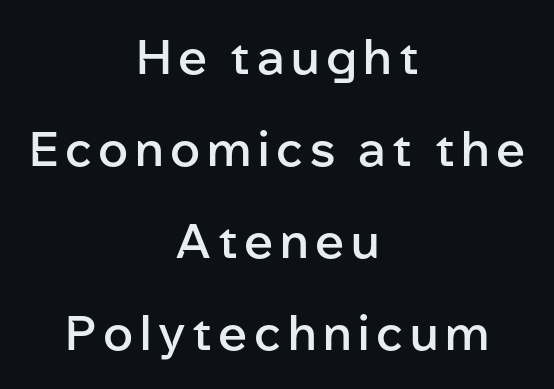
Q: Is the text bold? A: Semi-bold.
Q: Is the text italic (slanted)? A: No, it is upright.
Q: Is the typeface a serif or a sans-serif typeface? A: Sans-serif.
Q: Is the text underlined? A: No.
Q: How is the paragraph aligned? A: Centered.
Q: Is the spacing between lines tight, normal or loose? A: Loose.
Q: Width (condensed, normal, or wide)? A: Normal.
Q: Stroke contrast? A: Low.
Q: x-height? A: Medium.
Q: Monospaced? A: No.
